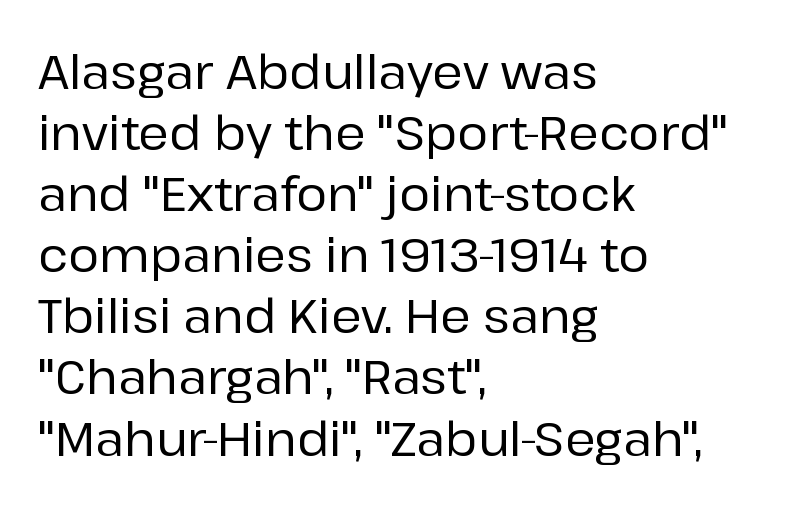
The image shows 47 px sans-serif type, upright; set left-aligned, normal line spacing (1.3x), normal letter spacing, not underlined; low stroke contrast and a medium x-height.
